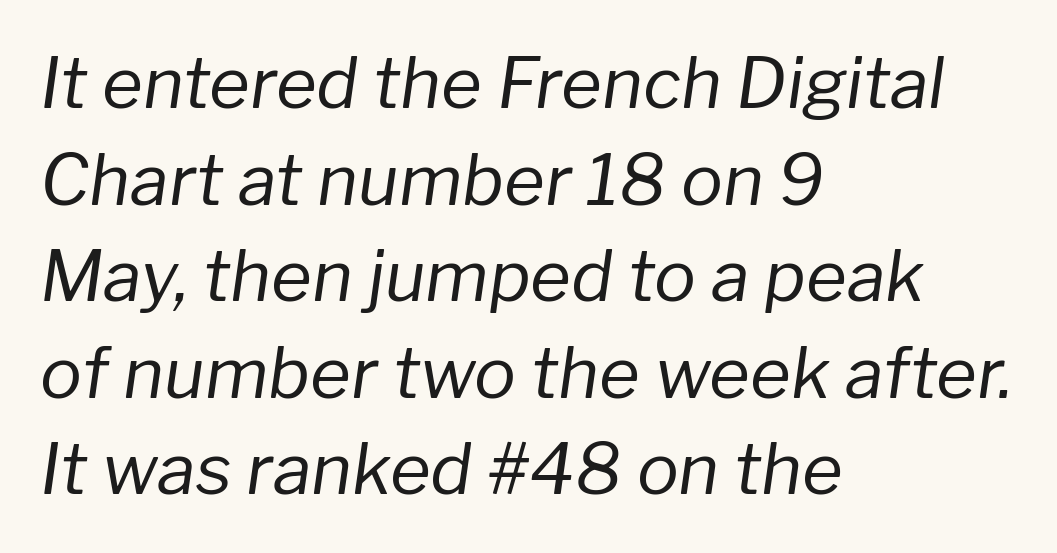
The face used here has a pronounced slope to its letters. Rule under the text: the space is simply empty. The line texture is even and compact thanks to regular tracking. The leading is moderate, giving the passage an even texture. Counters stay open thanks to moderate or lighter strokes.
